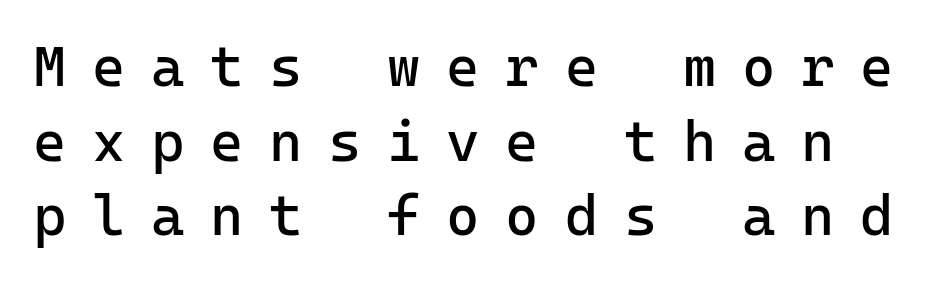
{"serif": "no", "italic": "no", "bold": "no", "weight": "regular", "width": "normal", "stroke_contrast": "low", "x_height": "medium", "monospaced": "yes", "underline": "no", "line_spacing": "normal", "line_spacing_ratio": 1.31, "letter_spacing": "wide", "letter_spacing_em": 0.45, "glyph_px": 57}
